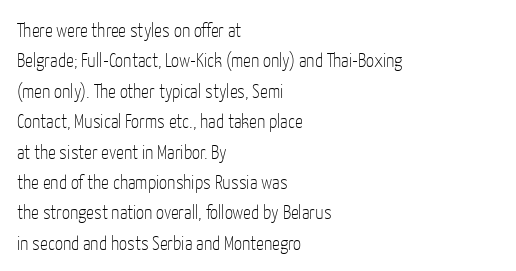
{"italic": "no", "bold": "no", "underline": "no", "align": "left", "line_spacing": "normal", "line_spacing_ratio": 1.52, "letter_spacing": "normal", "letter_spacing_em": 0.0, "glyph_px": 20}
